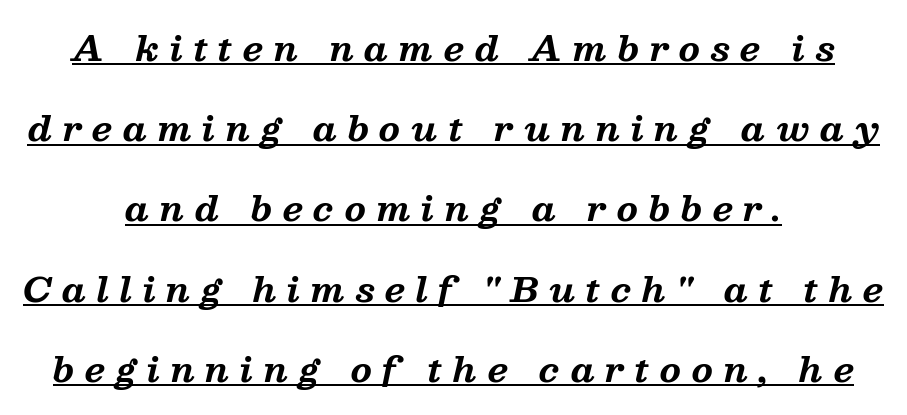
{"serif": "yes", "italic": "yes", "lean": "right", "slant_degrees": 13, "bold": "yes", "weight": "bold", "width": "normal", "stroke_contrast": "medium", "x_height": "medium", "monospaced": "no", "underline": "yes", "align": "center", "line_spacing": "loose", "line_spacing_ratio": 2.36, "letter_spacing": "wide", "letter_spacing_em": 0.31, "glyph_px": 34}
